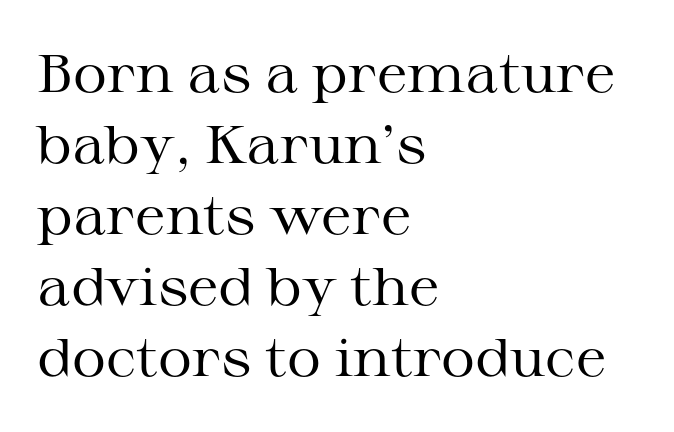
The image shows 53 px regular-weight, wide serif type, upright; set left-aligned, normal line spacing (1.34x), normal letter spacing, not underlined; medium stroke contrast and a medium x-height.
